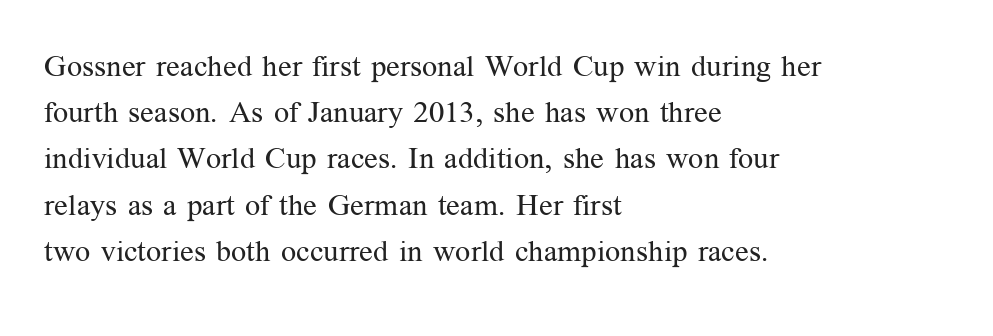
The image shows 30 px regular-weight serif type, upright; set left-aligned, normal line spacing (1.54x), normal letter spacing, not underlined; medium stroke contrast and a medium x-height.
